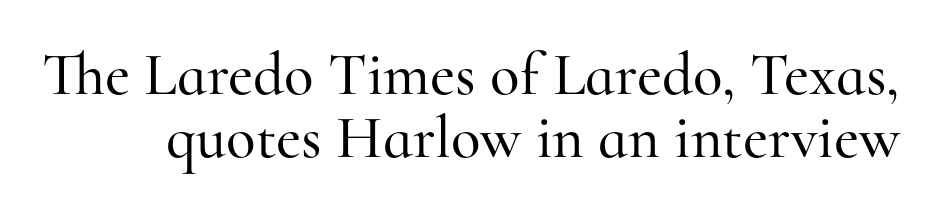
The image shows 61 px serif type, upright; set tight line spacing (1.04x), normal letter spacing, not underlined; high stroke contrast and a small x-height.
